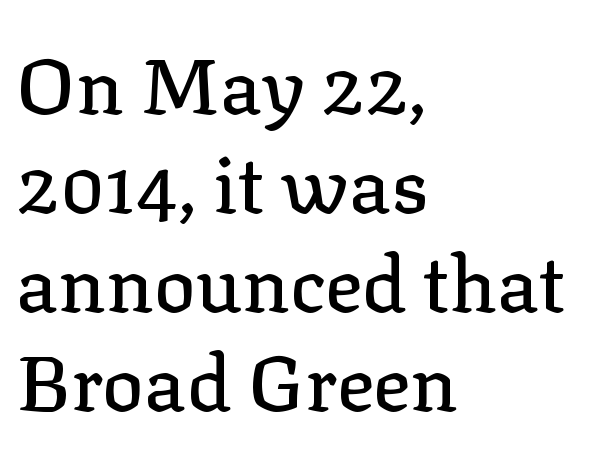
{"serif": "yes", "italic": "no", "width": "normal", "stroke_contrast": "low", "x_height": "medium", "monospaced": "no", "underline": "no", "align": "left", "line_spacing": "normal", "line_spacing_ratio": 1.27, "letter_spacing": "normal", "letter_spacing_em": 0.0, "glyph_px": 78}
